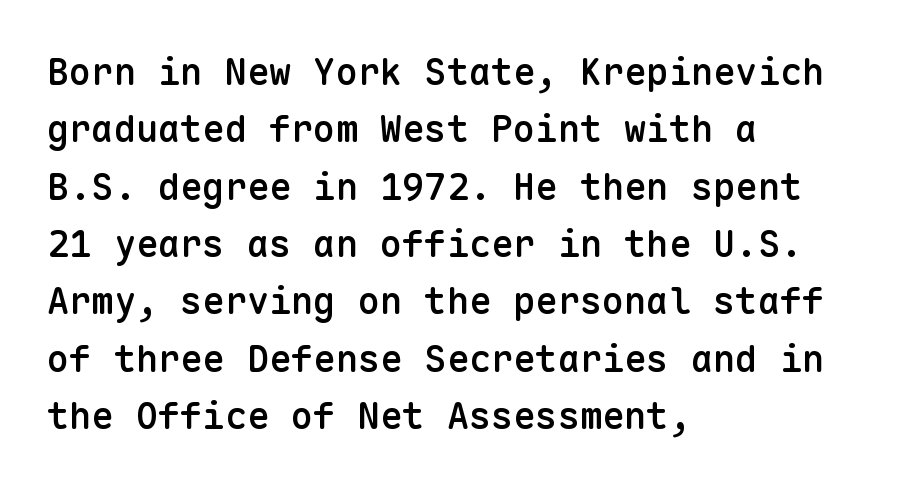
The image shows 37 px semibold sans-serif type, upright, monospaced; set left-aligned, normal line spacing (1.55x), normal letter spacing, not underlined; low stroke contrast and a medium x-height.
